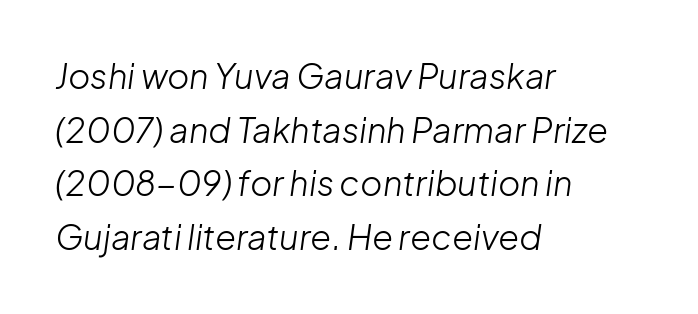
In terms of letterspacing, this is plain default setting. The rag falls on the right side of this text block. A normal amount of white space separates one row of letters from the next. The font is comparable to plain body text, perhaps lighter.
